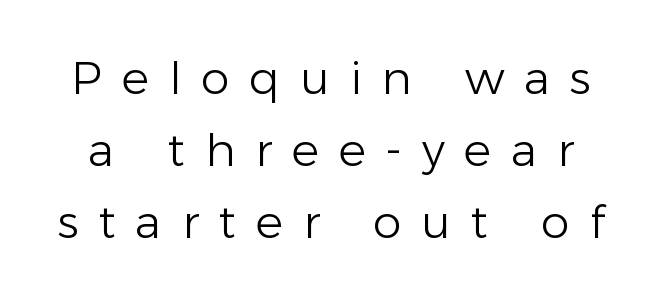
Stroke mass is kept to a normal reading level or below. This rendering features lettering with no underline. Notice how the stems are strictly vertical — no italics here. Tracking here is generous; glyphs stand well apart from one another. A typesetter would call this proportional, since set widths differ per character.
